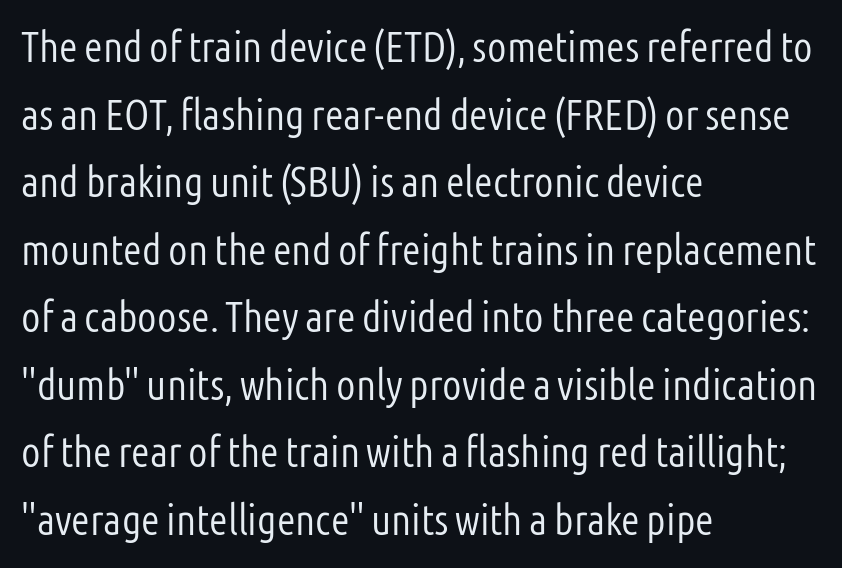
Q: Is the text bold? A: No.
Q: Is the text italic (slanted)? A: No, it is upright.
Q: Is the typeface a serif or a sans-serif typeface? A: Sans-serif.
Q: Is the text underlined? A: No.
Q: How is the paragraph aligned? A: Left-aligned.
Q: Is the spacing between letters normal or unusually wide? A: Normal.
Q: Is the spacing between lines tight, normal or loose? A: Normal.
Q: Width (condensed, normal, or wide)? A: Condensed.
Q: Stroke contrast? A: Low.
Q: x-height? A: Medium.
Q: Monospaced? A: No.
